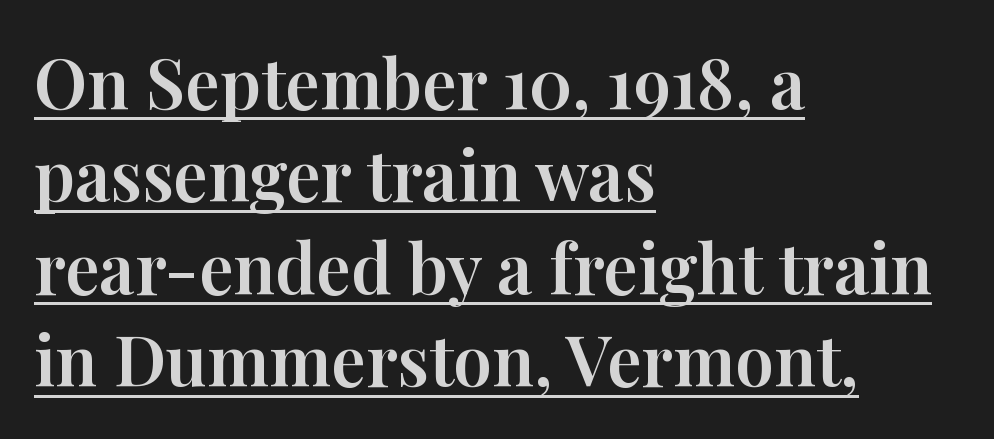
{"serif": "yes", "italic": "no", "width": "normal", "stroke_contrast": "high", "x_height": "medium", "monospaced": "no", "underline": "yes", "align": "left", "line_spacing": "normal", "line_spacing_ratio": 1.34, "letter_spacing": "normal", "letter_spacing_em": 0.0, "glyph_px": 69}
